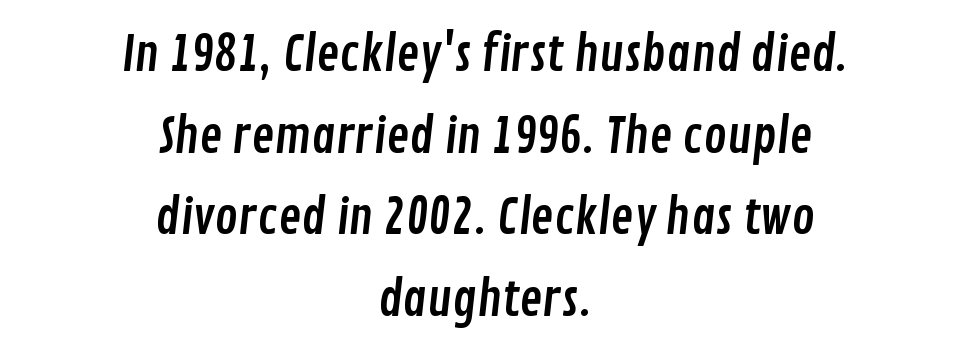
Q: Is the typeface a serif or a sans-serif typeface? A: Sans-serif.
Q: Is the text underlined? A: No.
Q: How is the paragraph aligned? A: Centered.
Q: Is the spacing between letters normal or unusually wide? A: Normal.
Q: Is the spacing between lines tight, normal or loose? A: Normal.
Q: Width (condensed, normal, or wide)? A: Condensed.
Q: Stroke contrast? A: Low.
Q: x-height? A: Medium.
Q: Monospaced? A: No.
